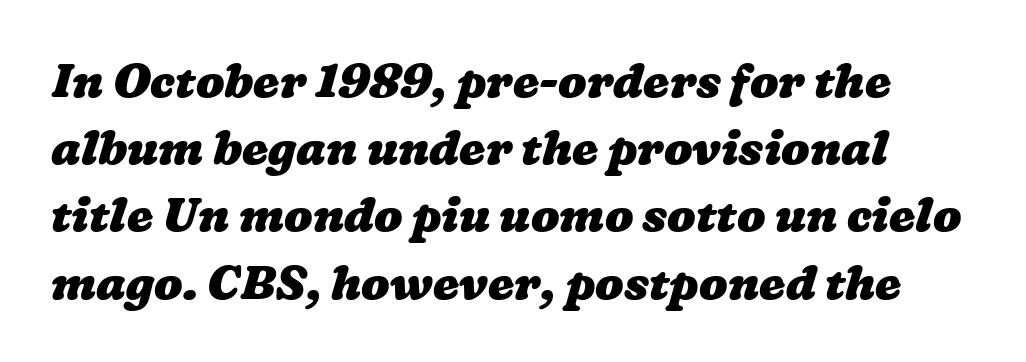
The image shows 47 px heavy, wide type; set normal line spacing (1.43x), normal letter spacing, not underlined; low stroke contrast and a medium x-height.
